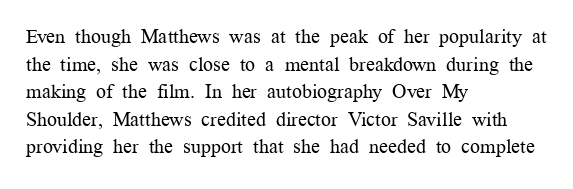
The image shows 20 px text type, upright; set left-aligned, normal line spacing (1.38x), normal letter spacing, not underlined.
